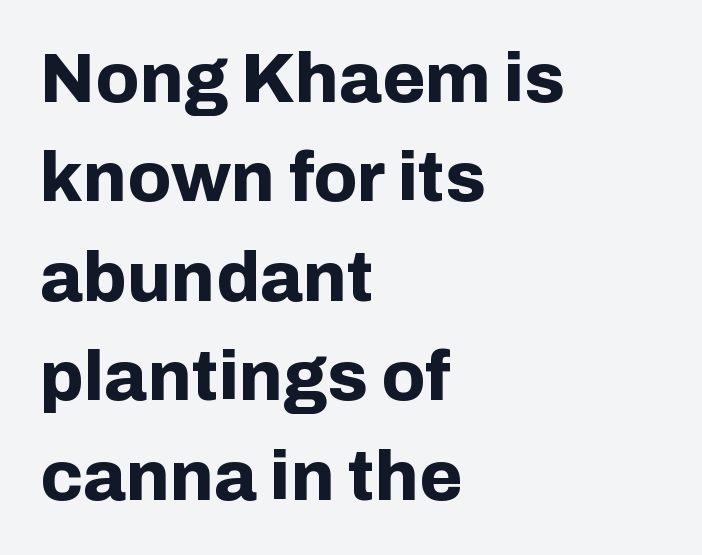
The image shows 70 px bold sans-serif type, upright; set left-aligned, normal line spacing (1.42x), normal letter spacing, not underlined; low stroke contrast and a medium x-height.
